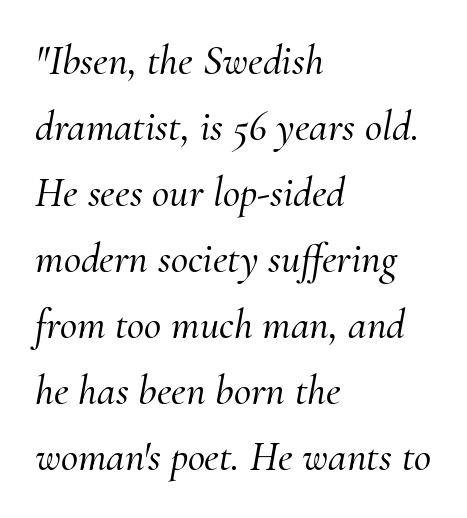
Style check: oblique. The compositor pushed each line to the left boundary. A typesetter would call this proportional, since set widths differ per character. Each row of text sits above clean, open space. The passage shown stacks its lines at a standard gap.
